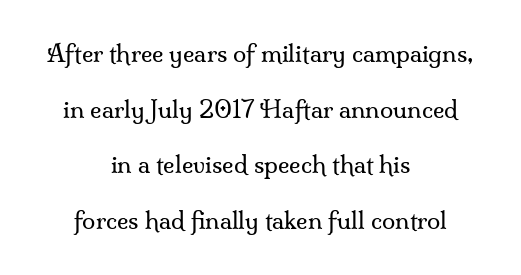
{"italic": "no", "bold": "no", "underline": "no", "align": "center", "line_spacing": "loose", "line_spacing_ratio": 2.32, "letter_spacing": "normal", "letter_spacing_em": 0.0, "glyph_px": 24}
